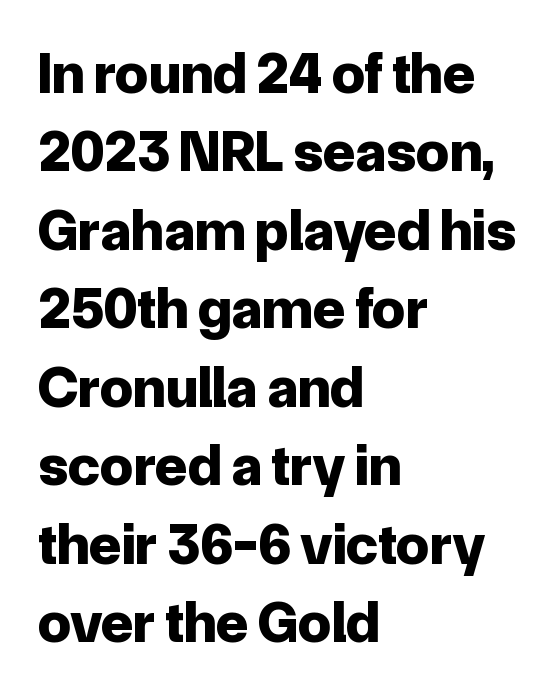
Honestly, there is no underline to notice here at all. Visually the block forms a straight wall on the left and a jagged coastline on the right. The typeface chosen for these lines omits serifs. The rows are spaced the way most documents space them. A typesetter would mark this as roman, not italic. Character widths vary here, with narrow letters taking less room than wide ones.
